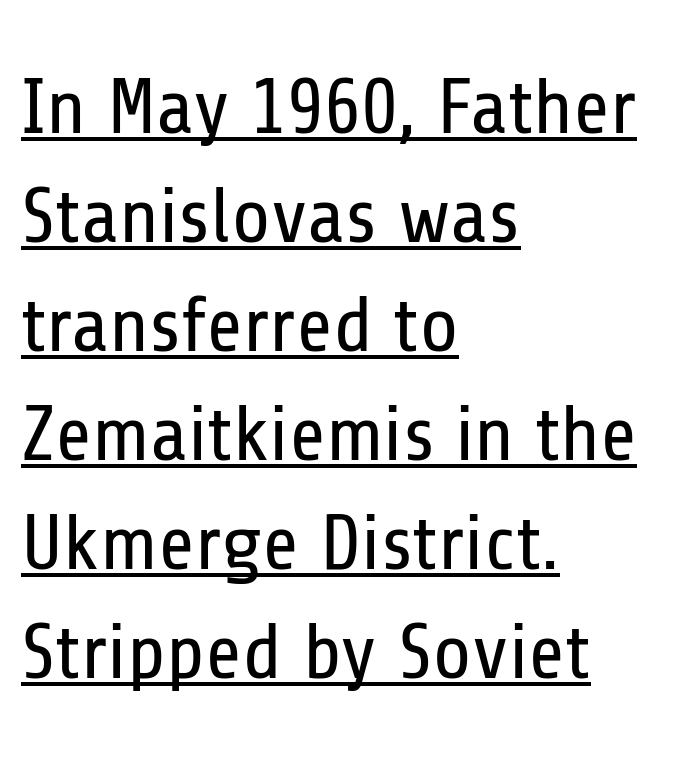
A roman cut, with each character standing at attention. Rows of type keep a routine distance in the vertical direction. The words here are underlined. One-word summary of the alignment: left. A typesetter would label this face a sans.
